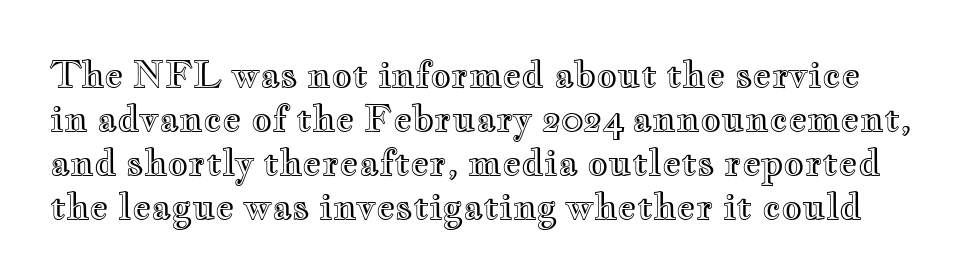
The image shows 36 px wide type, upright; set line spacing 1.22x, normal letter spacing, not underlined; a small x-height.
